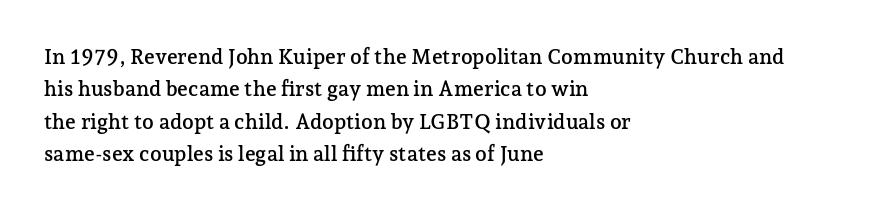
{"italic": "no", "underline": "no", "align": "left", "line_spacing": "normal", "line_spacing_ratio": 1.54, "letter_spacing": "normal", "letter_spacing_em": 0.0, "glyph_px": 21}
